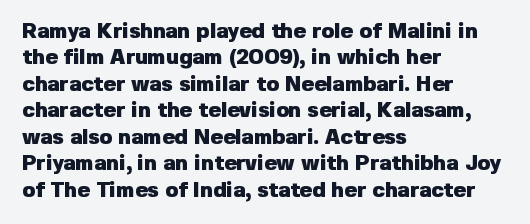
{"italic": "no", "bold": "yes", "underline": "no", "align": "left", "line_spacing": "normal", "line_spacing_ratio": 1.26, "letter_spacing": "normal", "letter_spacing_em": 0.0, "glyph_px": 21}
